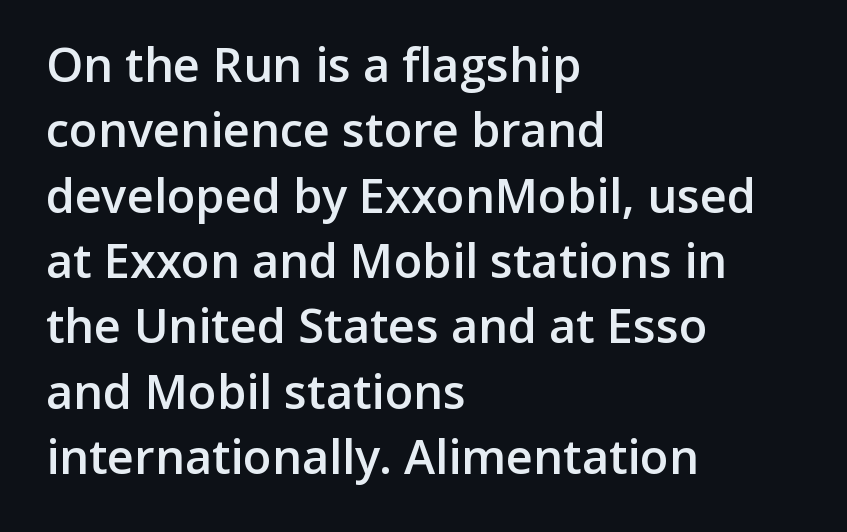
Q: Is the text bold? A: Semi-bold.
Q: Is the text italic (slanted)? A: No, it is upright.
Q: Is the typeface a serif or a sans-serif typeface? A: Sans-serif.
Q: Is the text underlined? A: No.
Q: How is the paragraph aligned? A: Left-aligned.
Q: Is the spacing between letters normal or unusually wide? A: Normal.
Q: Is the spacing between lines tight, normal or loose? A: Normal.
Q: Width (condensed, normal, or wide)? A: Normal.
Q: Stroke contrast? A: Low.
Q: x-height? A: Medium.
Q: Monospaced? A: No.
